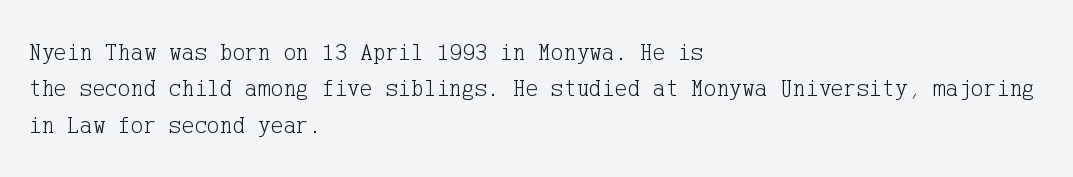
Q: Is the text bold? A: No.
Q: Is the text italic (slanted)? A: No, it is upright.
Q: Is the text underlined? A: No.
Q: How is the paragraph aligned? A: Left-aligned.
Q: Is the spacing between letters normal or unusually wide? A: Normal.
Q: Is the spacing between lines tight, normal or loose? A: Normal.
